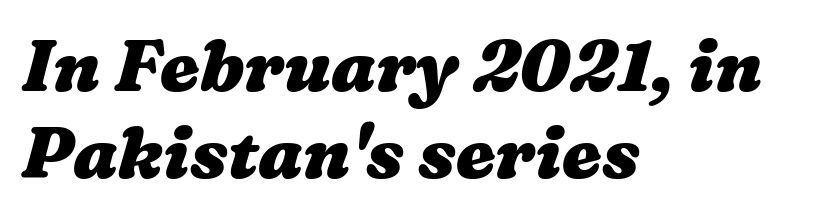
{"bold": "yes", "weight": "heavy", "width": "wide", "stroke_contrast": "medium", "x_height": "medium", "monospaced": "no", "underline": "no", "align": "left", "line_spacing_ratio": 1.23, "letter_spacing": "normal", "letter_spacing_em": 0.0, "glyph_px": 71}
